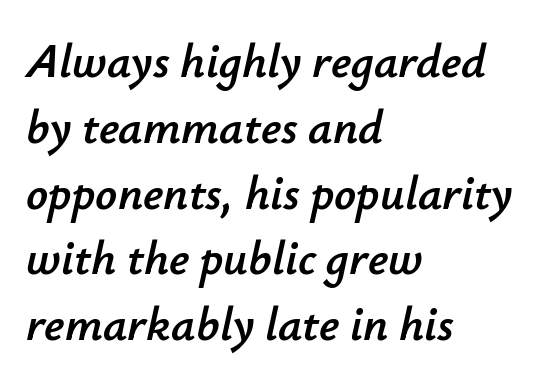
How would I describe the line gaps? Plain and ordinary. The whole block is typeset with a tilt. The passage shown has conventional tracking throughout. The strip under each line holds only bare page. Horizontal alignment here is leftward, the default for most running prose. Think of a printed novel: that variable character pitch is what you see here.
